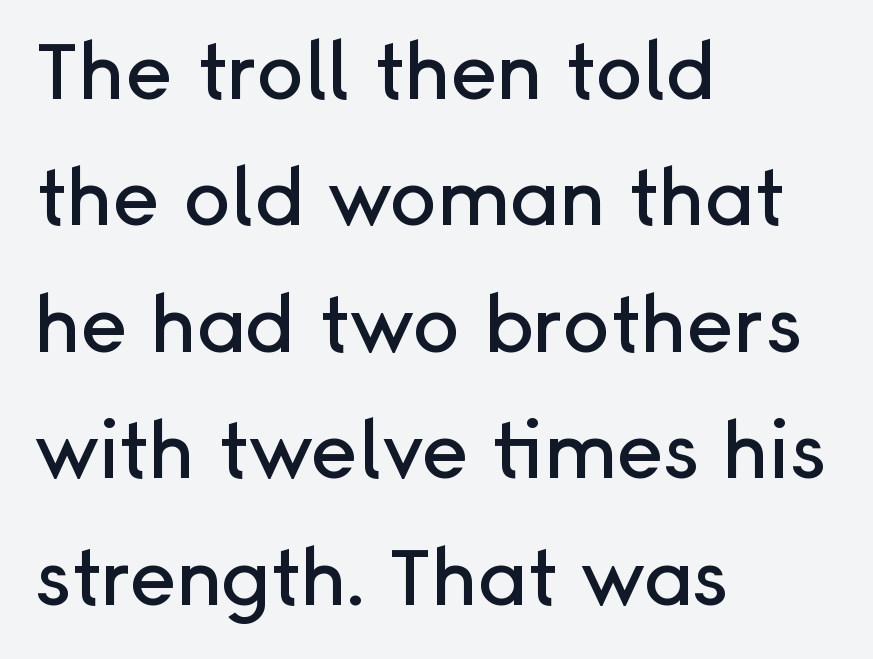
{"serif": "no", "italic": "no", "width": "normal", "stroke_contrast": "low", "x_height": "medium", "monospaced": "no", "underline": "no", "align": "left", "line_spacing": "normal", "line_spacing_ratio": 1.6, "letter_spacing": "normal", "letter_spacing_em": 0.0, "glyph_px": 79}
